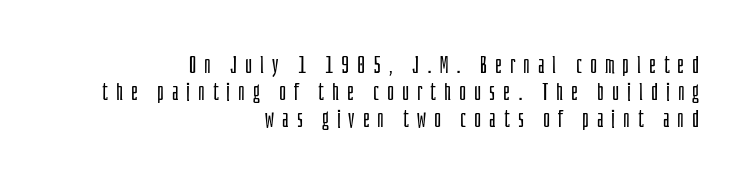
Counters stay open thanks to moderate or lighter strokes. The rendering anchors every line to the right-hand side. Notice how the stems are strictly vertical — no italics here. The baseline area is clear.
